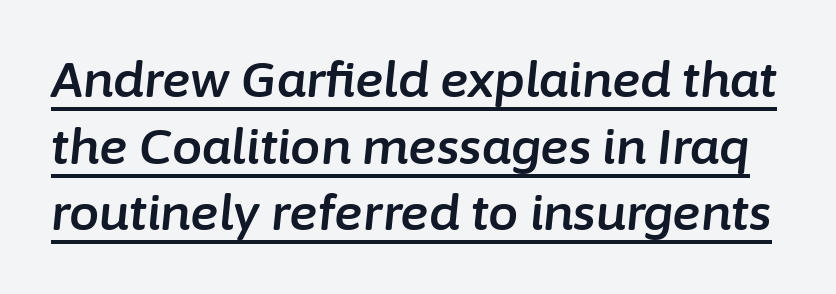
Q: Is the text italic (slanted)? A: Yes, it leans right by about 6 degrees.
Q: Is the text underlined? A: Yes.
Q: Is the spacing between letters normal or unusually wide? A: Normal.
Q: Is the spacing between lines tight, normal or loose? A: Normal.
Q: Width (condensed, normal, or wide)? A: Normal.
Q: Stroke contrast? A: Low.
Q: x-height? A: Medium.
Q: Monospaced? A: No.
